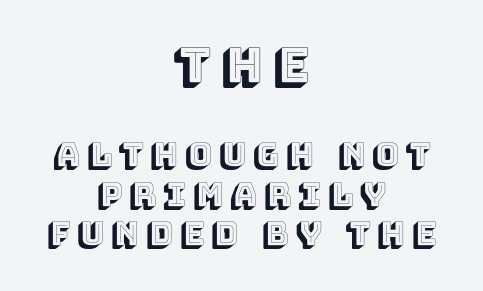
The image shows 48 px text type, upright; set centered, line spacing 1.24x, unusually wide letter spacing (+0.22 em), not underlined; the first (top) block is 1.5x larger; a large x-height.
